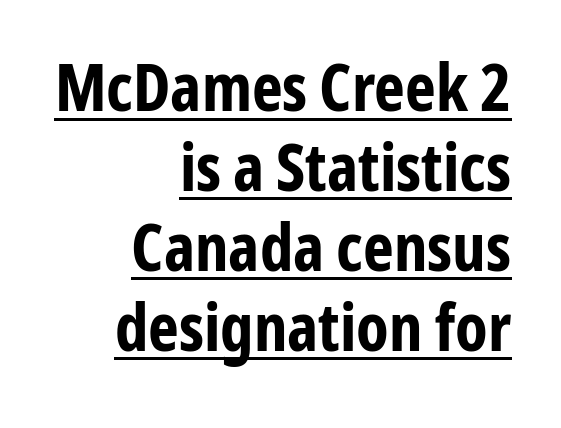
{"serif": "no", "italic": "no", "bold": "yes", "weight": "bold", "width": "condensed", "stroke_contrast": "low", "x_height": "medium", "monospaced": "no", "underline": "yes", "align": "right", "line_spacing_ratio": 1.21, "letter_spacing": "normal", "letter_spacing_em": 0.0, "glyph_px": 66}
